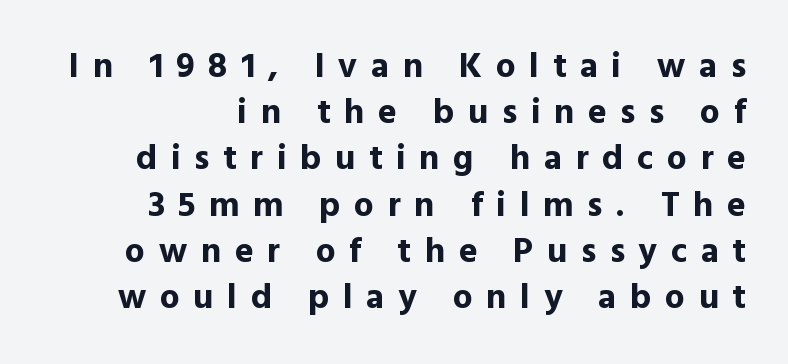
Do the characters align in a grid? No, the font is proportional. Pretty heavy lettering here — definitely bold. Look at the tracking — it's clearly loosened, letters drifting apart. Nobody drew a line under any word here.
